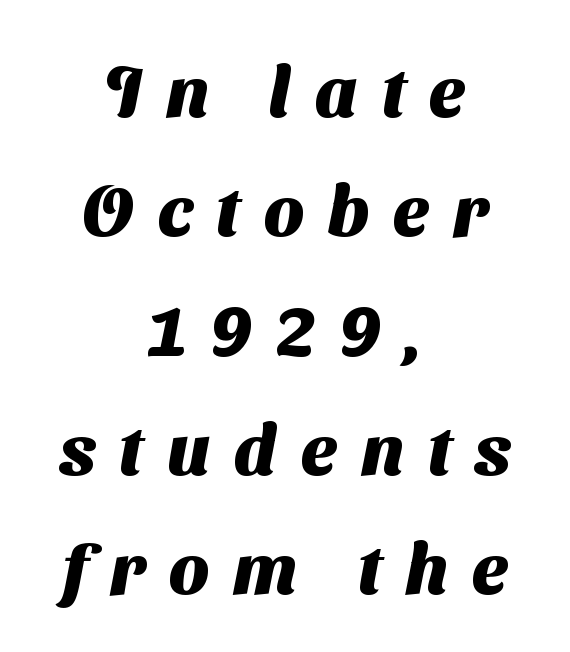
Q: Is the text bold? A: Yes.
Q: Is the typeface a serif or a sans-serif typeface? A: Sans-serif.
Q: Is the text underlined? A: No.
Q: How is the paragraph aligned? A: Centered.
Q: Is the spacing between letters normal or unusually wide? A: Unusually wide.
Q: Is the spacing between lines tight, normal or loose? A: Normal.
Q: Width (condensed, normal, or wide)? A: Normal.
Q: Stroke contrast? A: Medium.
Q: x-height? A: Medium.
Q: Monospaced? A: No.
